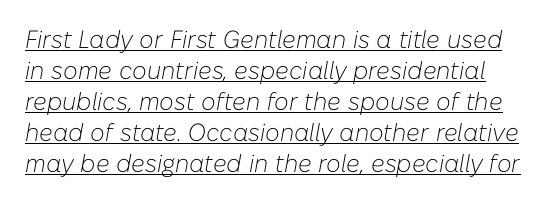
The image shows 25 px text type, italic (leaning right); set line spacing 1.24x, normal letter spacing, underlined.
